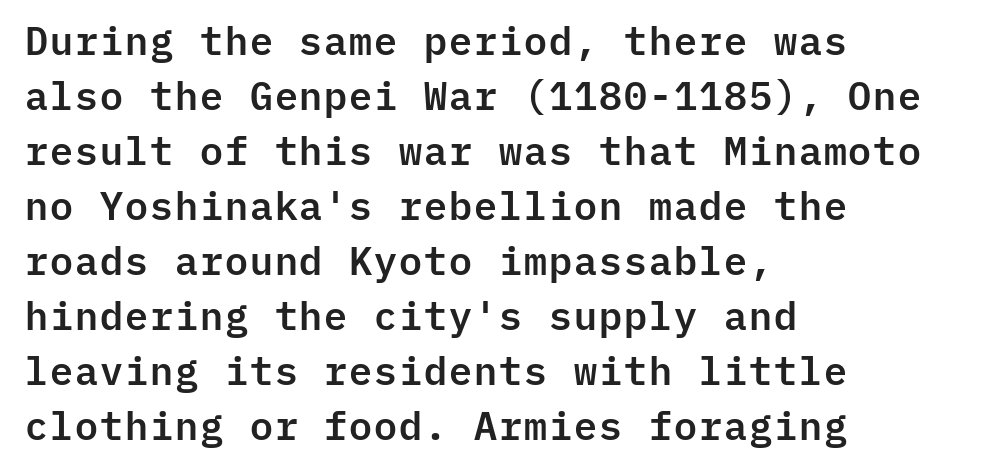
Layout note: lines flush left. Does the leading feel generous? No, just average. Regarding serifs, this sample does without them. Is the letter spacing exaggerated? No — it looks like the ordinary default.
